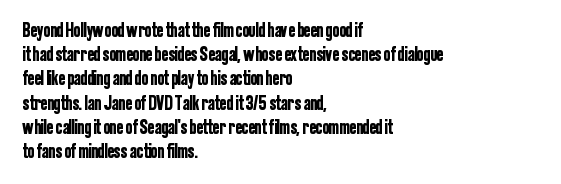
The image shows 20 px text type, upright; set left-aligned, line spacing 1.21x, normal letter spacing, not underlined.
